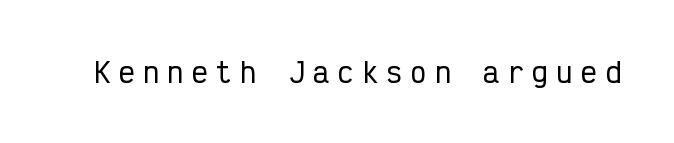
{"italic": "no", "underline": "no", "letter_spacing": "wide", "letter_spacing_em": 0.3, "glyph_px": 27}
